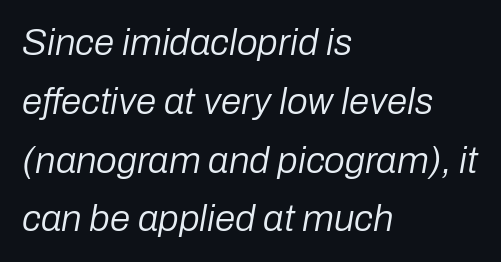
Is this a heavy cut? Hardly; it is regular or lighter. No word sits above an underline. An italicized treatment has been applied to the whole sample. The block of text has a typical density, with ordinary space between rows. This sample has the flowing, uneven cadence of proportional lettering.
